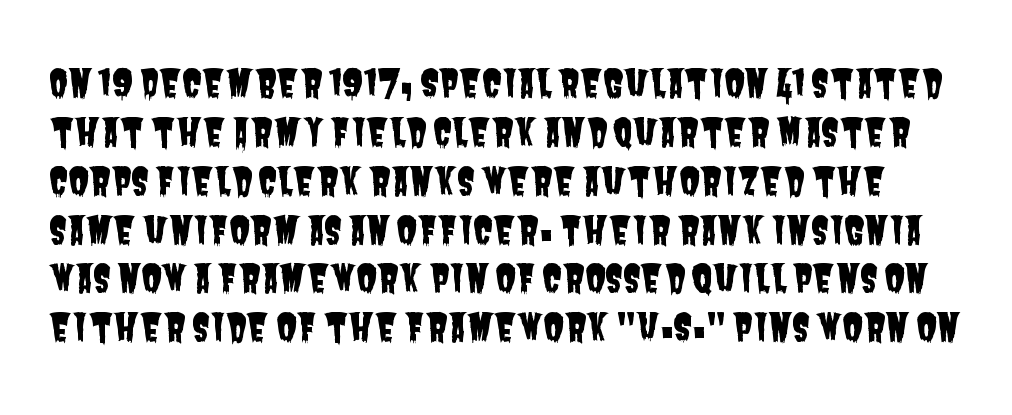
{"serif": "no", "width": "condensed", "stroke_contrast": "low", "x_height": "large", "monospaced": "no", "underline": "no", "line_spacing": "normal", "line_spacing_ratio": 1.32, "letter_spacing": "normal", "letter_spacing_em": 0.0, "glyph_px": 37}
